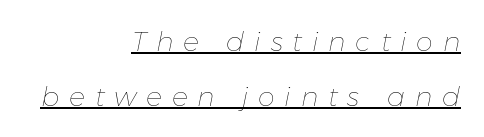
{"italic": "yes", "lean": "right", "slant_degrees": 11, "bold": "no", "underline": "yes", "align": "right", "line_spacing": "loose", "line_spacing_ratio": 2.02, "letter_spacing": "wide", "letter_spacing_em": 0.36, "glyph_px": 27}
